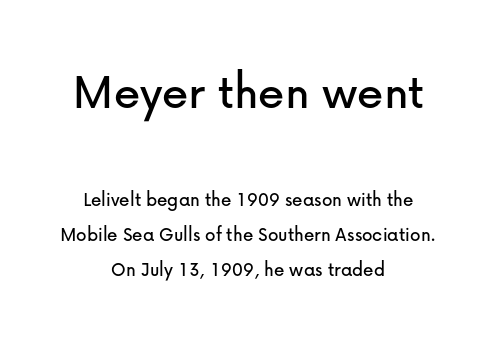
The image shows 53 px sans-serif type, upright; set centered, normal line spacing (1.66x), normal letter spacing, not underlined; the first (top) block is 2.52x larger; low stroke contrast and a medium x-height.
